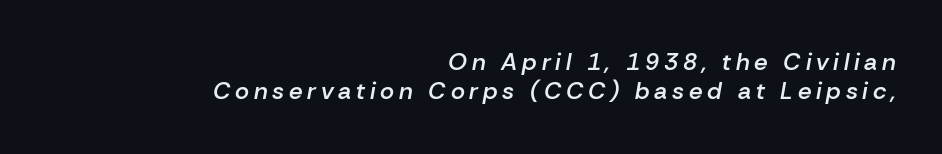
Q: Is the text bold? A: Semi-bold.
Q: Is the text italic (slanted)? A: Yes, it leans right by about 10 degrees.
Q: Is the text underlined? A: No.
Q: How is the paragraph aligned? A: Right-aligned.
Q: Is the spacing between letters normal or unusually wide? A: Unusually wide.
